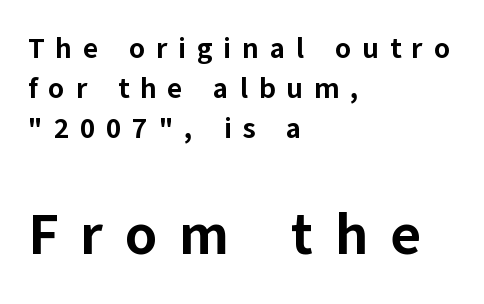
Q: Is the text bold? A: Yes.
Q: Is the text italic (slanted)? A: No, it is upright.
Q: Is the typeface a serif or a sans-serif typeface? A: Sans-serif.
Q: Is the text underlined? A: No.
Q: How is the paragraph aligned? A: Left-aligned.
Q: Is the spacing between letters normal or unusually wide? A: Unusually wide.
Q: Is the spacing between lines tight, normal or loose? A: Normal.
Q: Which block of text is set in a larger size, the first (top) or the second (bottom)? A: The second (bottom) one.
Q: Width (condensed, normal, or wide)? A: Normal.
Q: Stroke contrast? A: Low.
Q: x-height? A: Medium.
Q: Monospaced? A: No.
